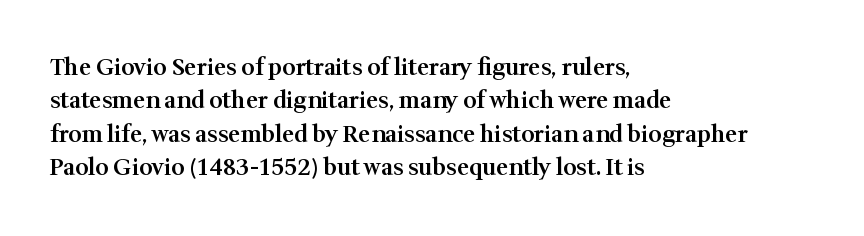
The line-height multiplier appears to be the usual default. The type is set solid horizontally, with unmodified tracking. This rendering uses left alignment, leaving the right contour irregular. Posture: vertical. Underlining? Definitely not there. The sample has been set in demibold, a notch under bold.
